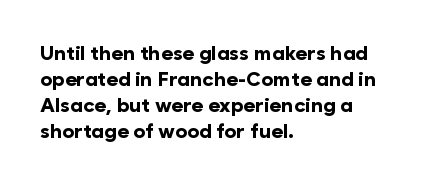
The lettering holds an erect, upright posture throughout. The text block is weighted toward the left margin, trailing off unevenly rightward. The strokes are fattened all the way to bold. Bare-footed words on every line.
